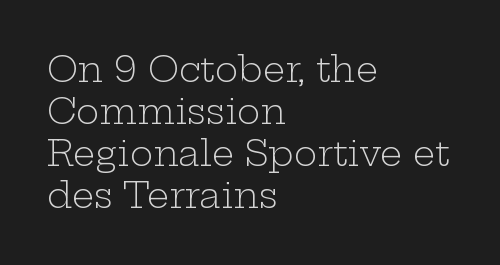
Weight: regular or lighter. The passage shown is typeset with a serif family. Is this a fixed-width face? No — the glyphs have proportional, varying widths. The font's upright variant was chosen for this text.
